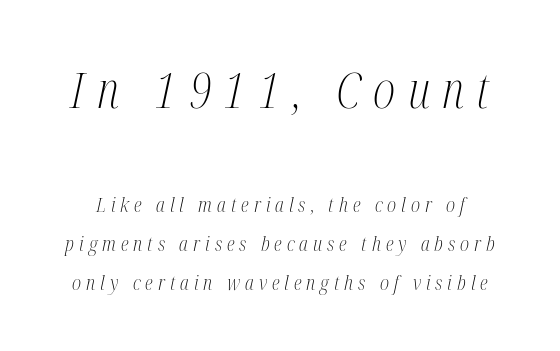
Stems and bowls with no extra thickness — not bold. The glyphs in this specimen are seriffed. The strip under each line holds only bare page. If you measured baseline to baseline, you'd find a long distance. The block sitting higher on the canvas is the one with enlarged characters.
